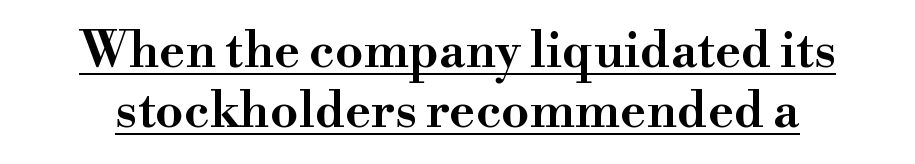
Q: Is the text italic (slanted)? A: No, it is upright.
Q: Is the typeface a serif or a sans-serif typeface? A: Serif.
Q: Is the text underlined? A: Yes.
Q: Is the spacing between letters normal or unusually wide? A: Normal.
Q: Width (condensed, normal, or wide)? A: Wide.
Q: Stroke contrast? A: High.
Q: x-height? A: Small.
Q: Monospaced? A: No.
